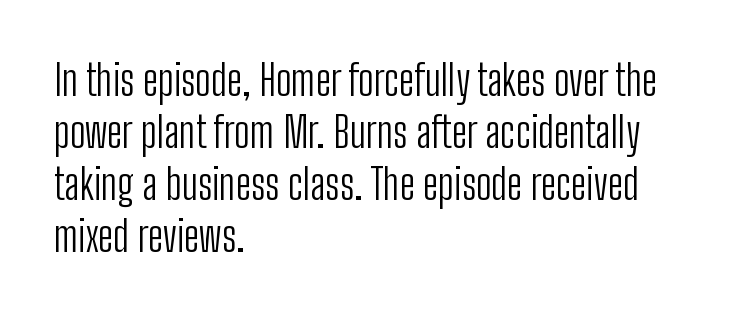
Q: Is the text bold? A: No.
Q: Is the text italic (slanted)? A: No, it is upright.
Q: Is the typeface a serif or a sans-serif typeface? A: Sans-serif.
Q: Is the text underlined? A: No.
Q: How is the paragraph aligned? A: Left-aligned.
Q: Is the spacing between letters normal or unusually wide? A: Normal.
Q: Width (condensed, normal, or wide)? A: Condensed.
Q: Stroke contrast? A: Low.
Q: x-height? A: Medium.
Q: Monospaced? A: No.
